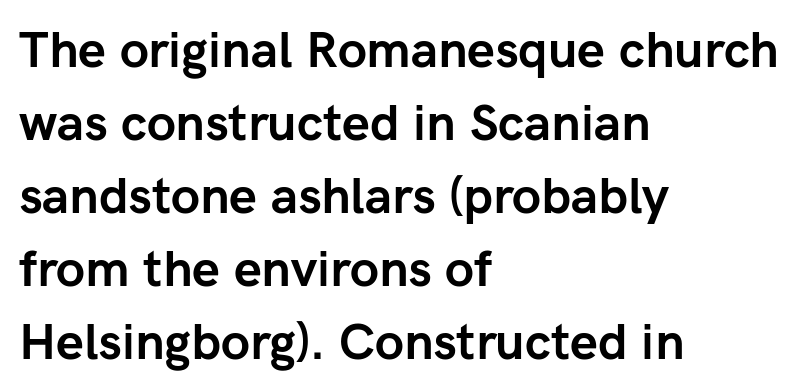
{"serif": "no", "italic": "no", "bold": "yes", "weight": "semibold", "width": "normal", "stroke_contrast": "low", "x_height": "medium", "monospaced": "no", "underline": "no", "align": "left", "line_spacing": "normal", "line_spacing_ratio": 1.46, "letter_spacing": "normal", "letter_spacing_em": 0.0, "glyph_px": 50}
